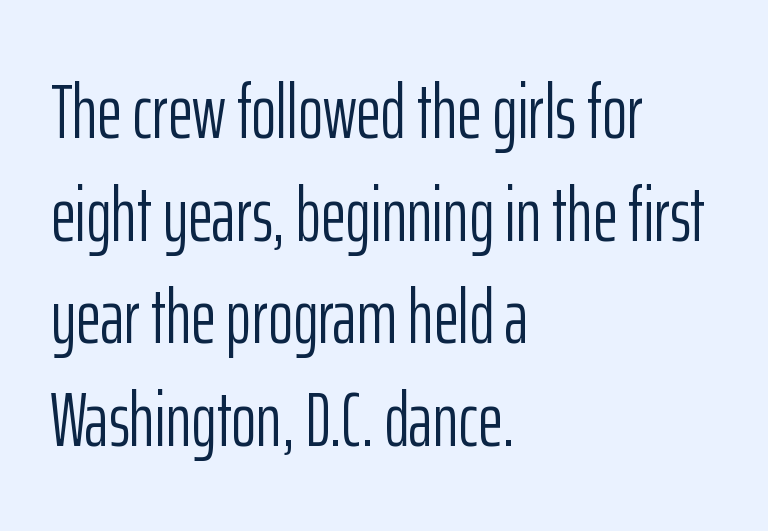
The image shows 76 px light, condensed sans-serif type, upright; set left-aligned, normal line spacing (1.35x), normal letter spacing, not underlined; low stroke contrast and a medium x-height.
